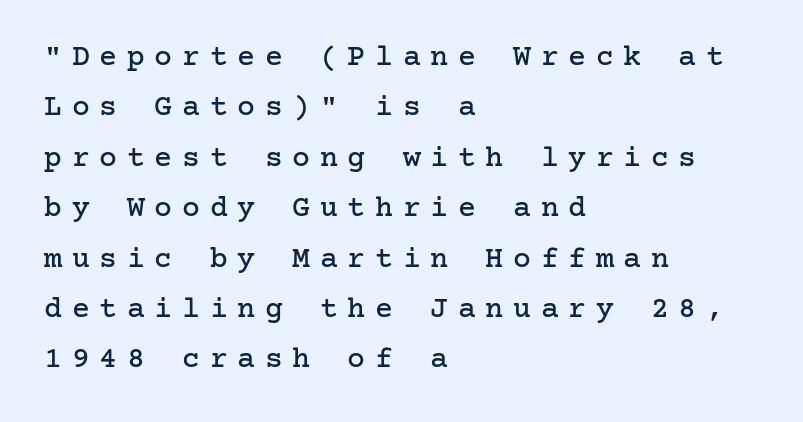
A typesetter would label this face a serif. Every stem runs plumb, perpendicular to the baseline. Does the copy run flush right? No — it runs flush left. A typesetter would call this leading conventional body-copy spacing. Plain, unruled lines of type. The type is letterspaced generously, with wide tracking.
